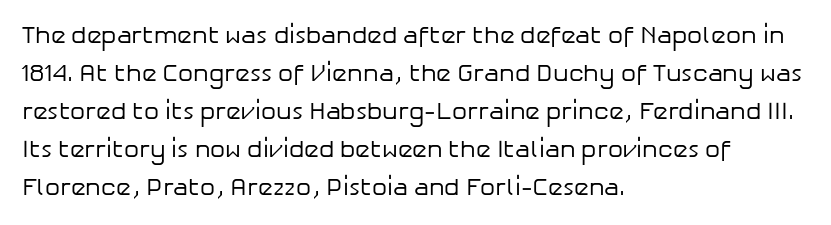
{"italic": "no", "bold": "no", "underline": "no", "align": "left", "line_spacing": "normal", "line_spacing_ratio": 1.58, "letter_spacing": "normal", "letter_spacing_em": 0.0, "glyph_px": 24}
